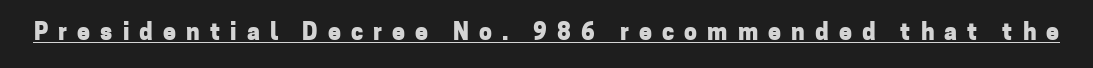
Q: Is the text bold? A: Yes.
Q: Is the text italic (slanted)? A: No, it is upright.
Q: Is the text underlined? A: Yes.
Q: Is the spacing between letters normal or unusually wide? A: Unusually wide.
